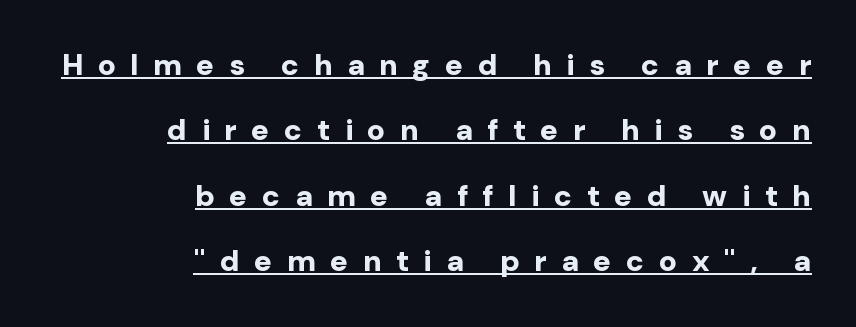
The image shows 30 px bold sans-serif type, upright; set right-aligned, loose line spacing (2.18x), unusually wide letter spacing (+0.48 em), underlined; low stroke contrast and a medium x-height.
